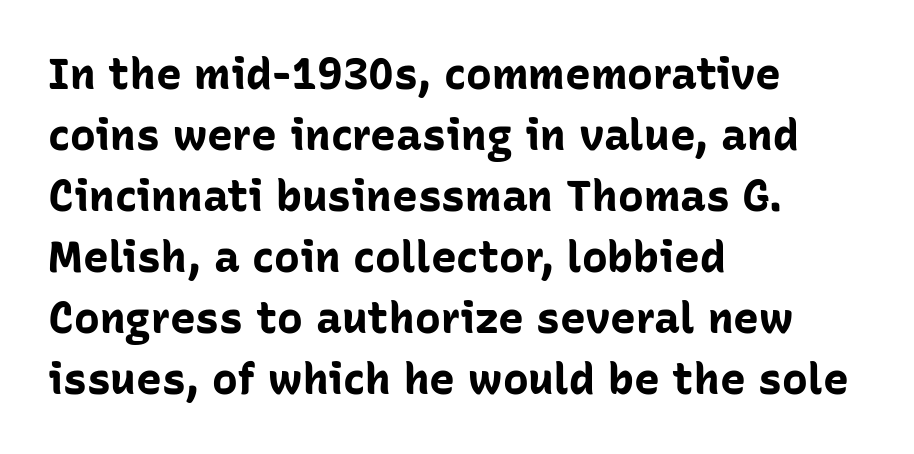
{"serif": "no", "italic": "no", "bold": "yes", "weight": "bold", "width": "normal", "stroke_contrast": "low", "x_height": "medium", "monospaced": "no", "underline": "no", "align": "left", "line_spacing": "normal", "line_spacing_ratio": 1.42, "letter_spacing": "normal", "letter_spacing_em": 0.0, "glyph_px": 43}
